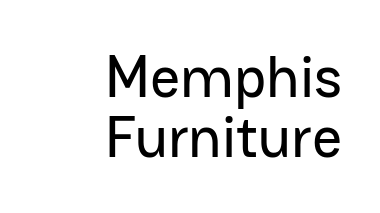
Q: Is the text italic (slanted)? A: No, it is upright.
Q: Is the typeface a serif or a sans-serif typeface? A: Sans-serif.
Q: Is the text underlined? A: No.
Q: How is the paragraph aligned? A: Right-aligned.
Q: Is the spacing between letters normal or unusually wide? A: Normal.
Q: Is the spacing between lines tight, normal or loose? A: Tight.
Q: Width (condensed, normal, or wide)? A: Normal.
Q: Stroke contrast? A: Low.
Q: x-height? A: Medium.
Q: Monospaced? A: No.
